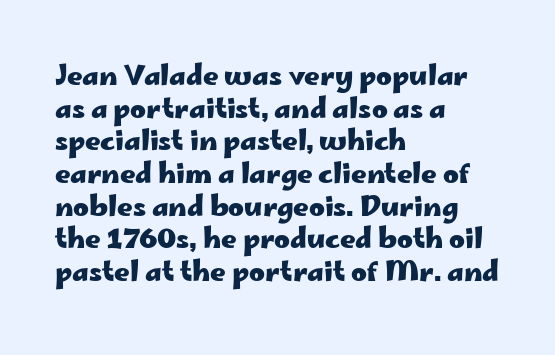
The image shows 27 px bold type, upright; set left-aligned, line spacing 1.21x, normal letter spacing, not underlined.
